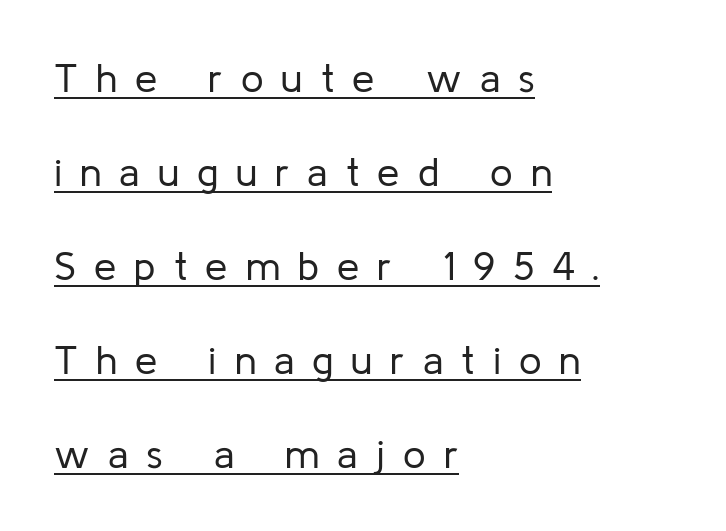
What decoration does the sample have? An underline. Each letter's strokes conclude bluntly, with no projecting serifs. Reading down the column, the eye jumps a long way to each next line. The rendering uses natural spacing where letterforms have individual widths.
